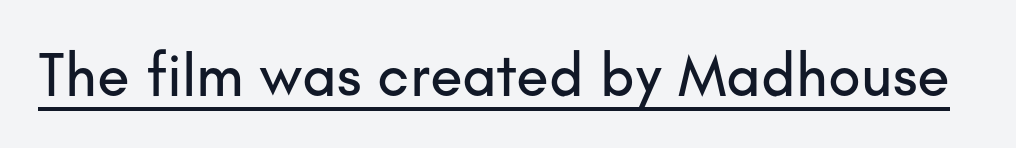
Q: Is the text italic (slanted)? A: No, it is upright.
Q: Is the typeface a serif or a sans-serif typeface? A: Sans-serif.
Q: Is the text underlined? A: Yes.
Q: Is the spacing between letters normal or unusually wide? A: Normal.
Q: Width (condensed, normal, or wide)? A: Normal.
Q: Stroke contrast? A: Low.
Q: x-height? A: Small.
Q: Monospaced? A: No.
